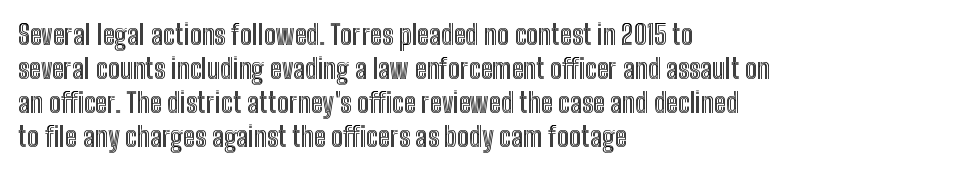
Q: Is the text italic (slanted)? A: No, it is upright.
Q: Is the text underlined? A: No.
Q: How is the paragraph aligned? A: Left-aligned.
Q: Is the spacing between letters normal or unusually wide? A: Normal.
Q: Is the spacing between lines tight, normal or loose? A: Normal.
